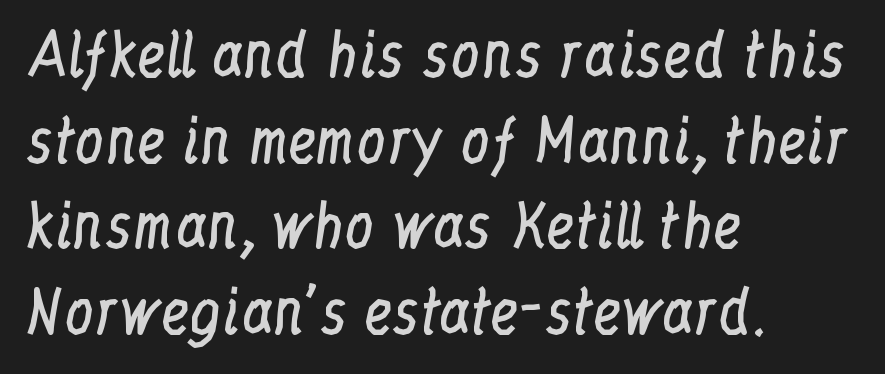
Do the characters align in a grid? No, the font is proportional. Is the letter spacing exaggerated? No — it looks like the ordinary default. The passage shown is typeset with a serif family. The paragraph has a hard left edge and a soft right edge. Type without underlining.
